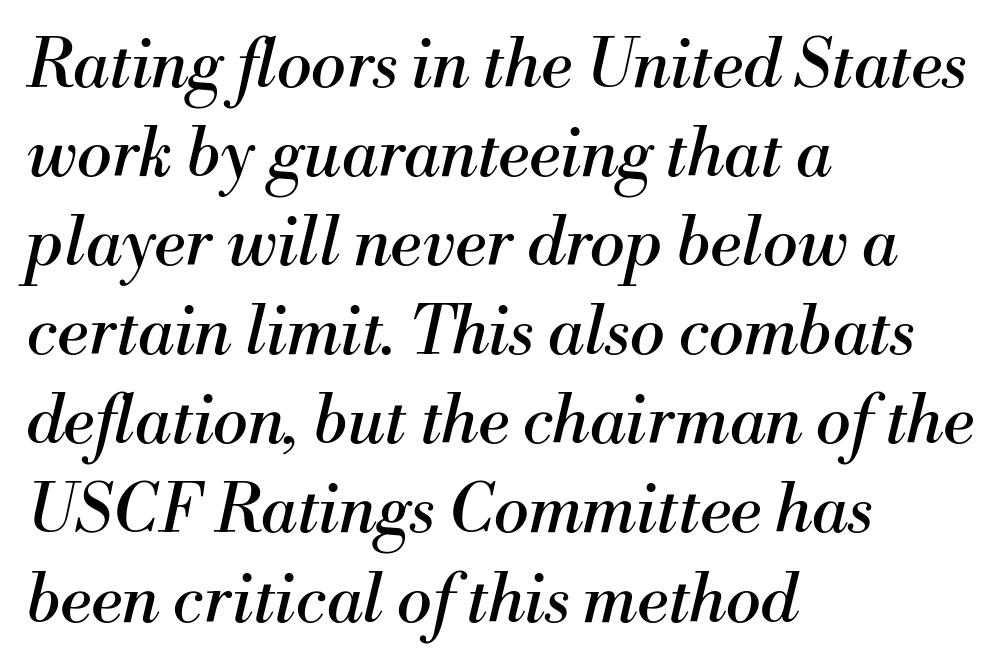
{"serif": "yes", "italic": "yes", "lean": "right", "slant_degrees": 13, "bold": "no", "weight": "regular", "width": "normal", "stroke_contrast": "medium", "x_height": "small", "monospaced": "no", "underline": "no", "align": "left", "line_spacing": "normal", "line_spacing_ratio": 1.35, "letter_spacing": "normal", "letter_spacing_em": 0.0, "glyph_px": 66}
